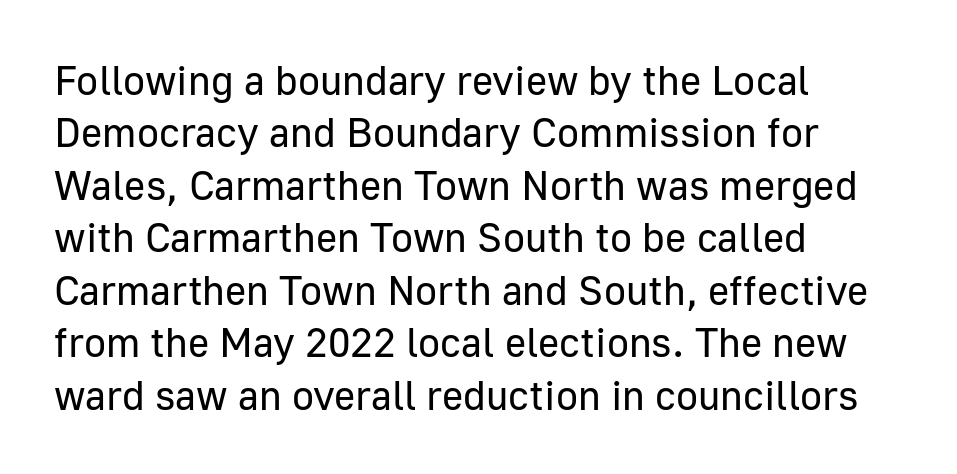
Q: Is the text bold? A: No.
Q: Is the text italic (slanted)? A: No, it is upright.
Q: Is the typeface a serif or a sans-serif typeface? A: Sans-serif.
Q: Is the text underlined? A: No.
Q: How is the paragraph aligned? A: Left-aligned.
Q: Is the spacing between letters normal or unusually wide? A: Normal.
Q: Is the spacing between lines tight, normal or loose? A: Normal.
Q: Width (condensed, normal, or wide)? A: Normal.
Q: Stroke contrast? A: Low.
Q: x-height? A: Medium.
Q: Monospaced? A: No.
